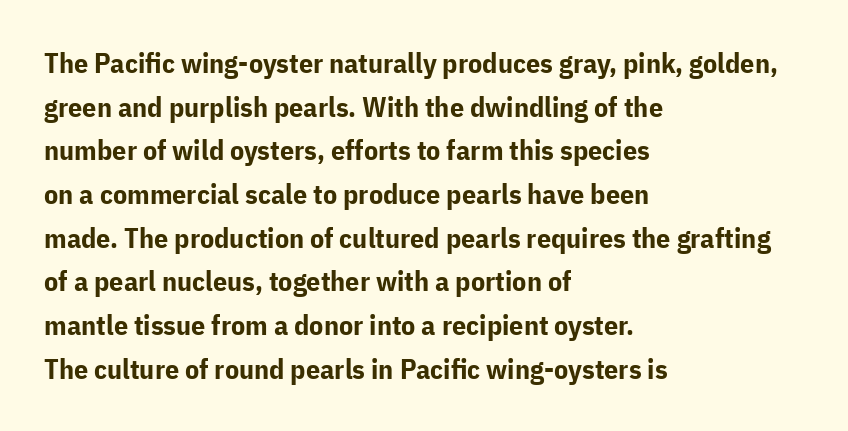
The letters stand straight up with perfectly vertical stems. The letters advance in unequal steps, a hallmark of proportional type. Anything drawn beneath the words? Only blank space. The passage shown has conventional tracking throughout. The passage is arranged the way most books set body copy — flush left. Summary of weight: heavy, a full bold.
